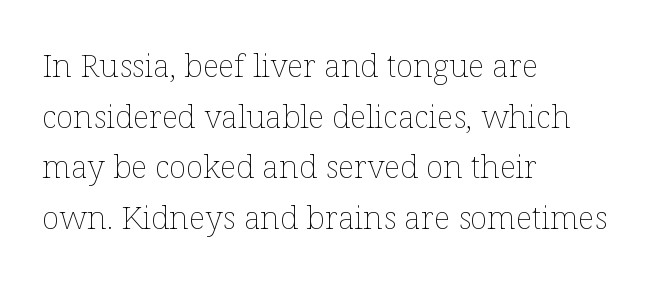
Look at the tracking — it's just the regular setting, nothing added. Layout note: lines flush left. This sample keeps an unexceptional amount of space between lines. Looks like regular typesetting: each glyph gets only the width it needs.
